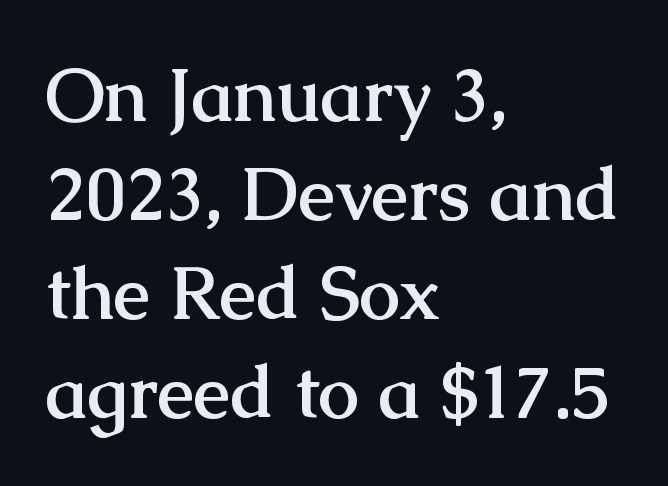
Reading down the column, the eye jumps a familiar distance to each next line. This sample has the flowing, uneven cadence of proportional lettering. One-word summary of the alignment: left. Letters rest on an invisible, unmarked baseline.
